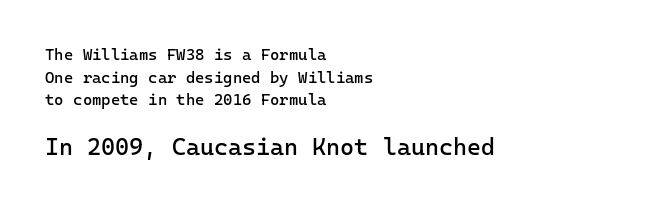
A classic flush-left, rag-right setting is used for this passage. Posture: vertical. The weight tops out at a normal text grade. Beneath every word, the page is bare. Evenly set lines give the paragraph a standard silhouette.
